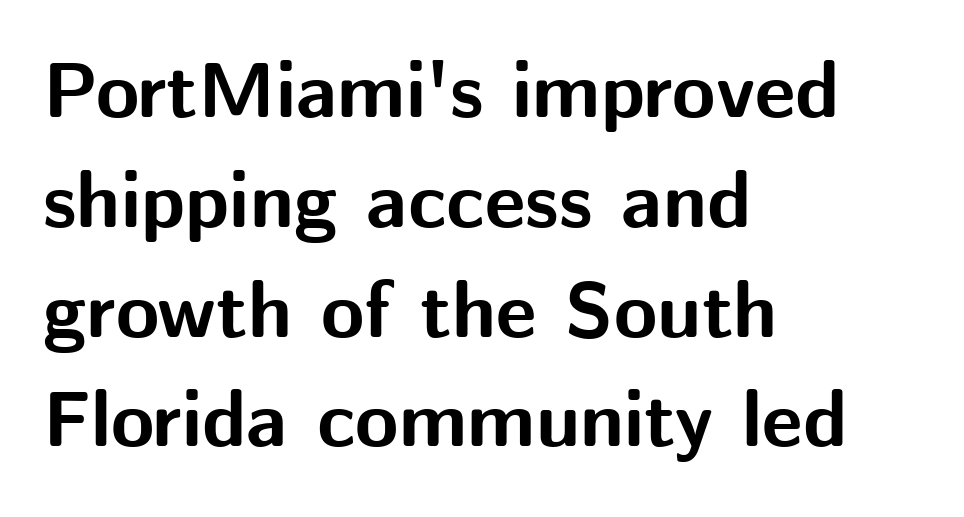
{"serif": "no", "italic": "no", "bold": "yes", "weight": "bold", "width": "normal", "stroke_contrast": "medium", "x_height": "medium", "monospaced": "no", "underline": "no", "align": "left", "line_spacing": "normal", "line_spacing_ratio": 1.39, "letter_spacing": "normal", "letter_spacing_em": 0.0, "glyph_px": 79}
